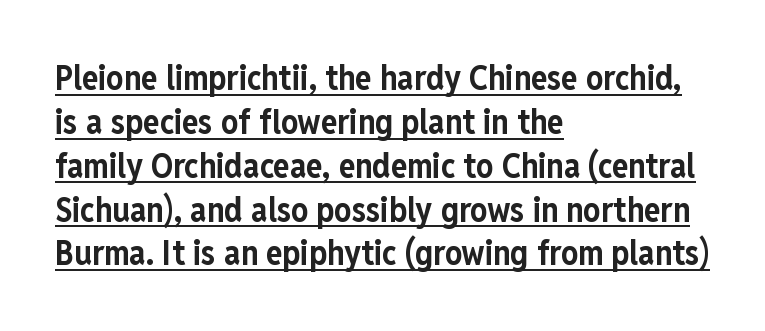
The image shows 34 px bold, condensed sans-serif type, upright; set left-aligned, normal line spacing (1.29x), normal letter spacing, underlined; low stroke contrast and a medium x-height.
